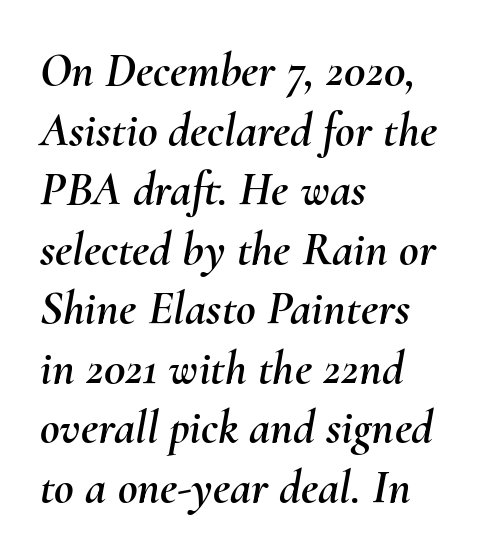
The image shows 48 px text type, italic (leaning right); set left-aligned, line spacing 1.24x, normal letter spacing, not underlined; medium stroke contrast and a small x-height.
